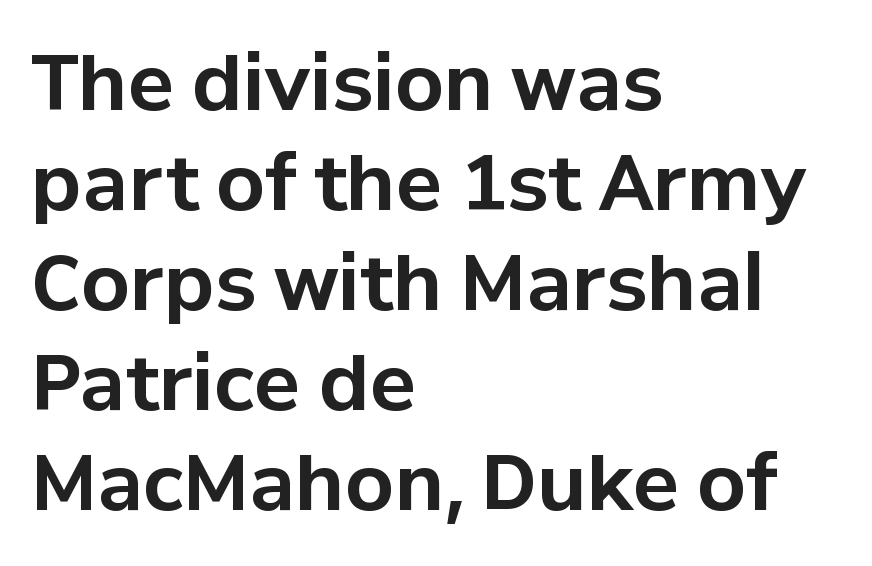
Q: Is the text bold? A: Yes.
Q: Is the text italic (slanted)? A: No, it is upright.
Q: Is the typeface a serif or a sans-serif typeface? A: Sans-serif.
Q: Is the text underlined? A: No.
Q: How is the paragraph aligned? A: Left-aligned.
Q: Is the spacing between letters normal or unusually wide? A: Normal.
Q: Is the spacing between lines tight, normal or loose? A: Normal.
Q: Width (condensed, normal, or wide)? A: Normal.
Q: Stroke contrast? A: Low.
Q: x-height? A: Medium.
Q: Monospaced? A: No.
